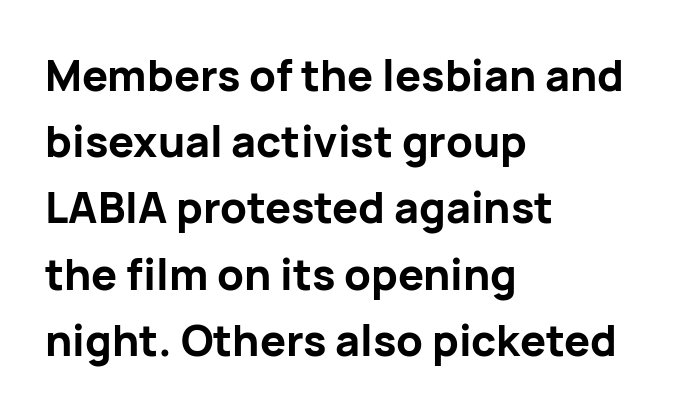
This sample uses plain, unmodified letter spacing. Short and long lines alike share a common starting point at left. Is the type bold? Yes — the strokes are clearly thick and heavy. If you measured baseline to baseline, you'd find a middling distance. Every character sits straight up, as roman type does. The words here are not underlined.
